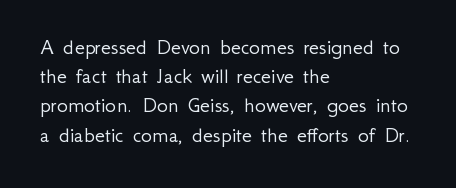
{"italic": "no", "bold": "no", "underline": "no", "align": "left", "line_spacing": "normal", "line_spacing_ratio": 1.27, "letter_spacing": "normal", "letter_spacing_em": 0.0, "glyph_px": 23}
